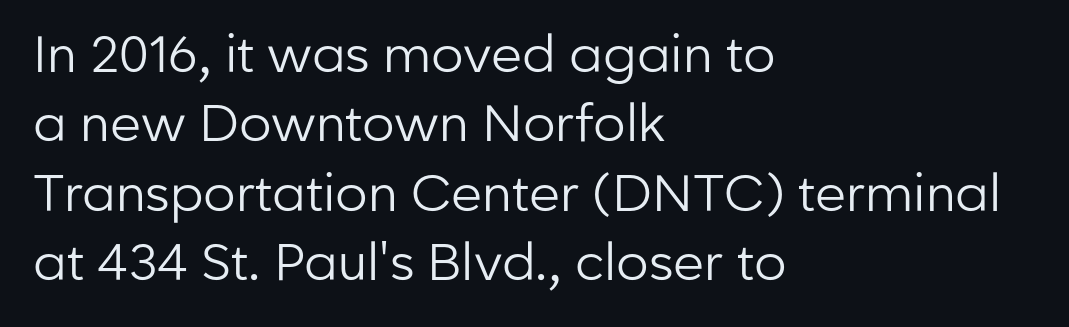
{"serif": "no", "italic": "no", "bold": "no", "weight": "regular", "width": "normal", "stroke_contrast": "low", "x_height": "medium", "monospaced": "no", "underline": "no", "align": "left", "line_spacing": "normal", "line_spacing_ratio": 1.36, "letter_spacing": "normal", "letter_spacing_em": 0.0, "glyph_px": 51}
